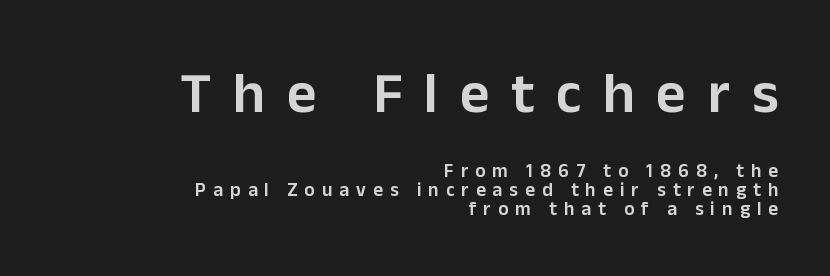
The image shows 58 px semibold sans-serif type, upright; set right-aligned, tight line spacing (1.01x), unusually wide letter spacing (+0.37 em), not underlined; the first (top) block is 3.05x larger; low stroke contrast and a medium x-height.
